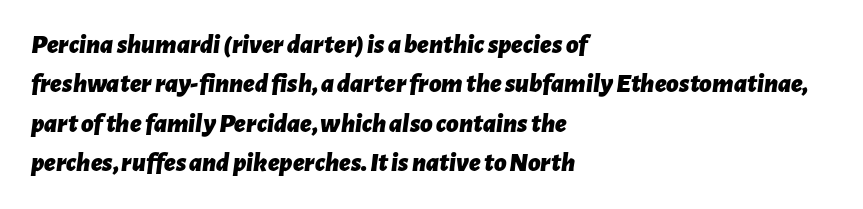
{"italic": "yes", "lean": "right", "slant_degrees": 7, "bold": "yes", "underline": "no", "align": "left", "line_spacing": "normal", "line_spacing_ratio": 1.46, "letter_spacing": "normal", "letter_spacing_em": 0.0, "glyph_px": 27}
